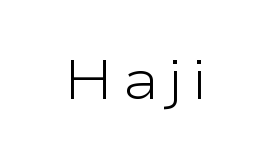
Anything drawn beneath the words? Only blank space. No chunkiness to these letters — they're not bold. Unlike a traditional serif, this face leaves its strokes unadorned. Looks like regular typesetting: each glyph gets only the width it needs.
